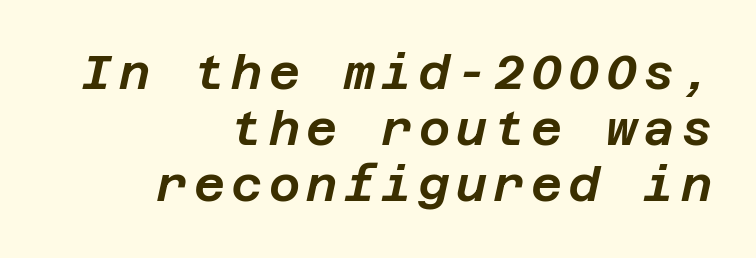
{"italic": "yes", "lean": "right", "slant_degrees": 12, "width": "normal", "stroke_contrast": "low", "x_height": "large", "underline": "no", "align": "right", "line_spacing_ratio": 1.17, "glyph_px": 48}
